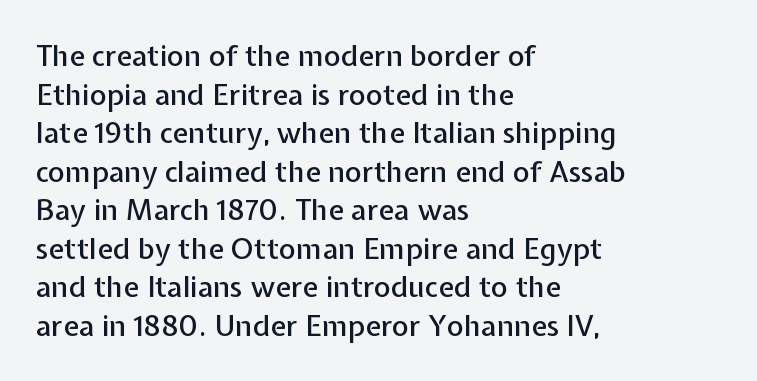
Casual observation: everything's shoved over to the left. Are there feet on the stems? There aren't — it's a sans. Check the space under the baseline: it is left empty. Characters remain perfectly vertical along every line. Inter-character spacing is left at the font's built-in metrics.
